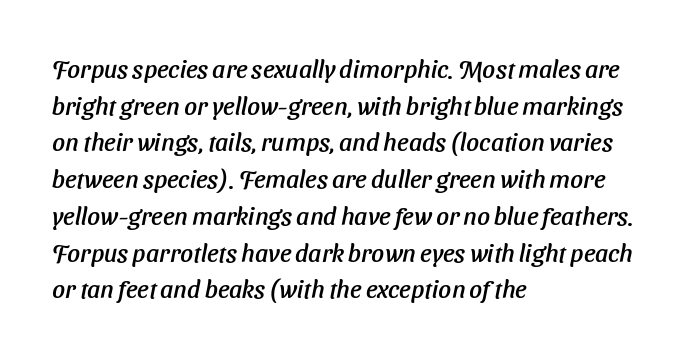
Notice how descenders clear the ascenders below comfortably — that's standard leading. Tracking here is standard; glyphs follow each other at the usual distance. The space directly below the letters is spotless. All the whitespace from short lines collects on the right.
